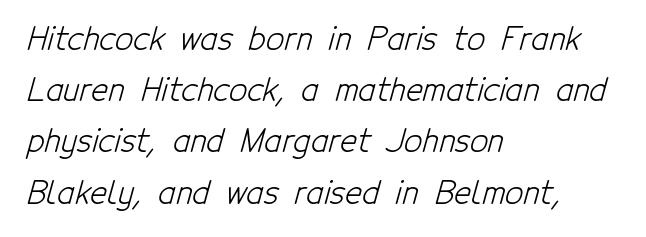
The image shows 32 px light, condensed sans-serif type; set left-aligned, normal line spacing (1.6x), normal letter spacing, not underlined; low stroke contrast and a medium x-height.
